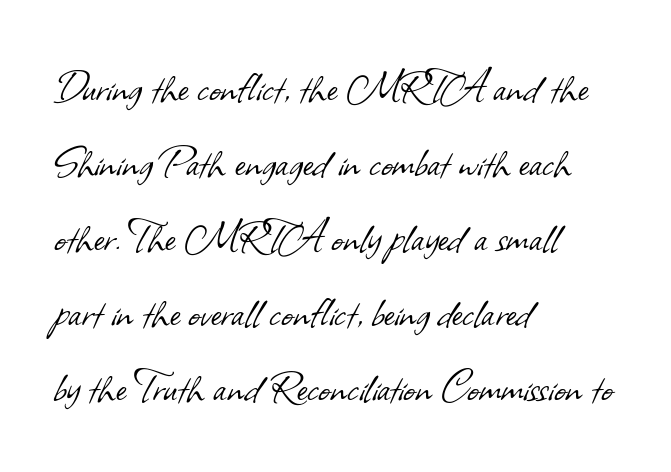
{"serif": "no", "bold": "no", "weight": "light", "width": "normal", "stroke_contrast": "low", "x_height": "small", "monospaced": "no", "underline": "no", "align": "left", "line_spacing": "normal", "line_spacing_ratio": 1.5, "letter_spacing": "normal", "letter_spacing_em": 0.0, "glyph_px": 50}
